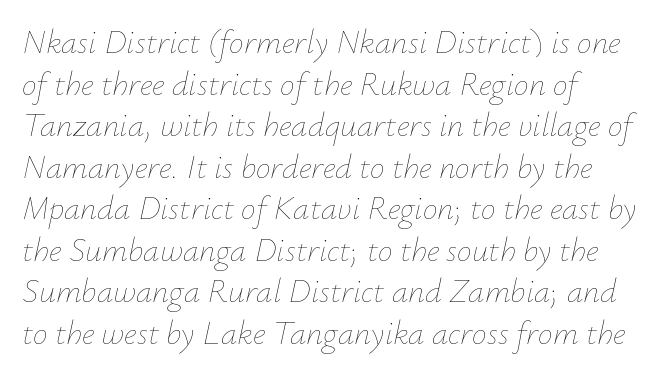
Q: Is the text bold? A: No.
Q: Is the text italic (slanted)? A: Yes, it leans right by about 12 degrees.
Q: Is the text underlined? A: No.
Q: How is the paragraph aligned? A: Left-aligned.
Q: Is the spacing between letters normal or unusually wide? A: Normal.
Q: Is the spacing between lines tight, normal or loose? A: Normal.
Q: Width (condensed, normal, or wide)? A: Normal.
Q: Stroke contrast? A: Low.
Q: x-height? A: Small.
Q: Monospaced? A: No.
